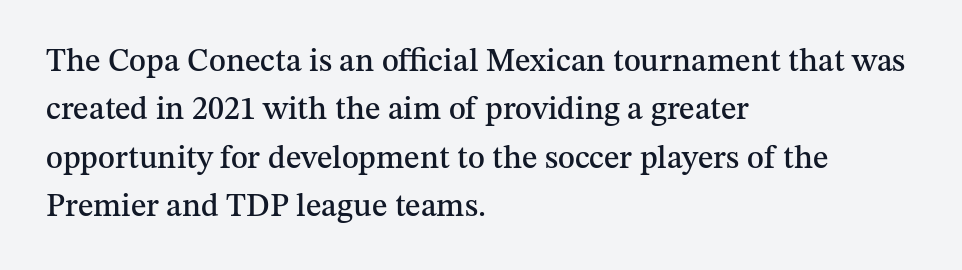
Q: Is the text italic (slanted)? A: No, it is upright.
Q: Is the typeface a serif or a sans-serif typeface? A: Serif.
Q: Is the text underlined? A: No.
Q: How is the paragraph aligned? A: Left-aligned.
Q: Is the spacing between letters normal or unusually wide? A: Normal.
Q: Is the spacing between lines tight, normal or loose? A: Normal.
Q: Width (condensed, normal, or wide)? A: Normal.
Q: Stroke contrast? A: Medium.
Q: x-height? A: Medium.
Q: Monospaced? A: No.
